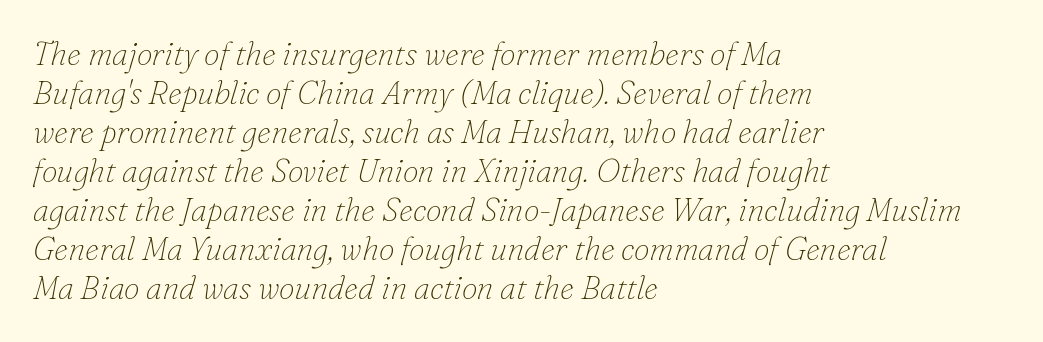
Q: Is the text bold? A: No.
Q: Is the text italic (slanted)? A: Yes, it leans right by about 16 degrees.
Q: Is the typeface a serif or a sans-serif typeface? A: Serif.
Q: Is the text underlined? A: No.
Q: How is the paragraph aligned? A: Left-aligned.
Q: Is the spacing between letters normal or unusually wide? A: Normal.
Q: Width (condensed, normal, or wide)? A: Normal.
Q: Stroke contrast? A: Low.
Q: x-height? A: Small.
Q: Monospaced? A: No.
